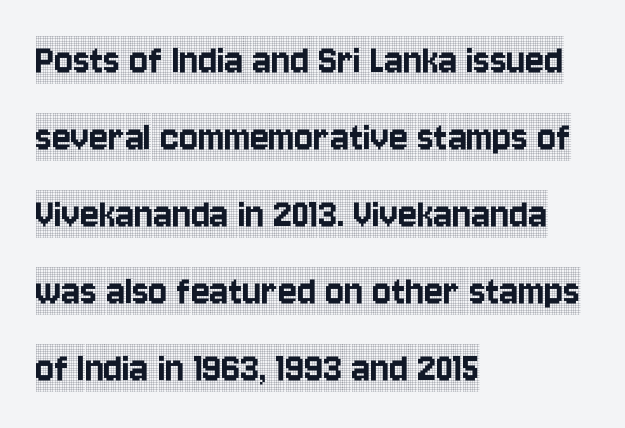
Proportional: the letters do not fall into vertical columns. The string is rendered with underlining switched off. The letterforms sit shoulder to shoulder at normal distance. Designer's note — italics off, roman on. The characters display serif detailing at their extremities. Visually the block forms a straight wall on the left and a jagged coastline on the right.
